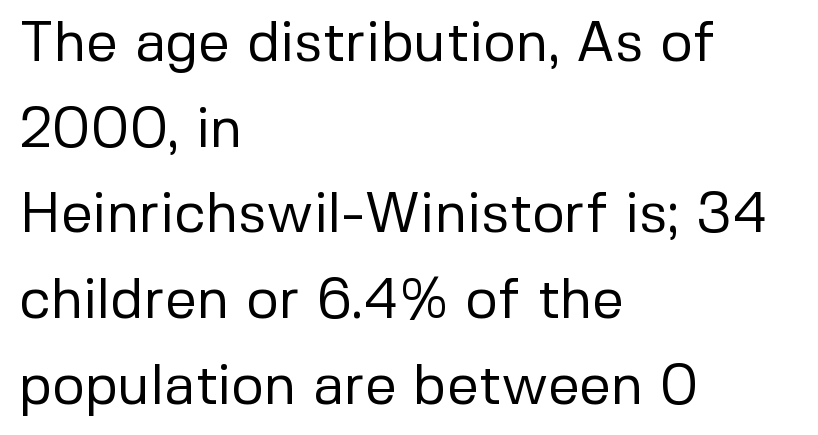
{"serif": "no", "italic": "no", "bold": "no", "weight": "regular", "width": "normal", "stroke_contrast": "low", "x_height": "medium", "monospaced": "no", "underline": "no", "align": "left", "line_spacing": "normal", "line_spacing_ratio": 1.53, "letter_spacing": "normal", "letter_spacing_em": 0.0, "glyph_px": 56}
